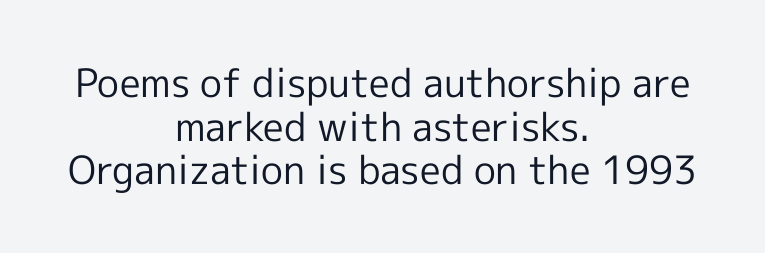
Check the space under the baseline: it is left empty. Compared with a flush-left layout, this one balances lines on the center instead. Character widths vary here, with narrow letters taking less room than wide ones. The weight tops out at a normal text grade.
